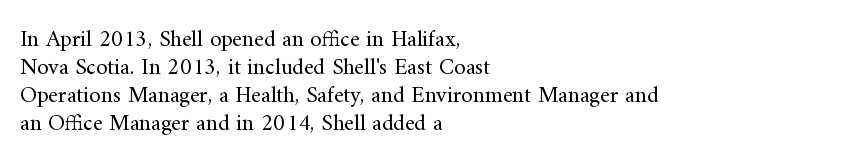
The image shows 23 px text type, upright; set left-aligned, line spacing 1.22x, normal letter spacing, not underlined.
